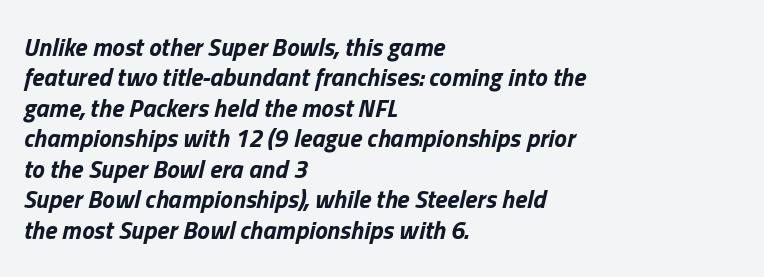
The image shows 25 px bold type, italic (leaning right); set left-aligned, line spacing 1.22x, normal letter spacing, not underlined.
